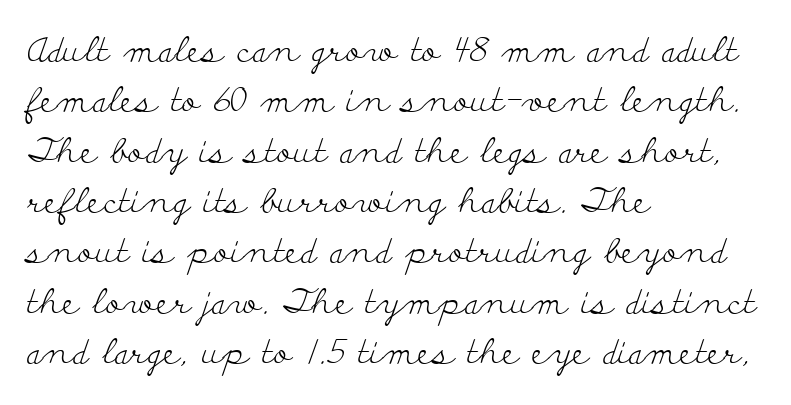
The passage is arranged the way most books set body copy — flush left. This sample uses a serif face. Tracking value appears to be zero — textbook default spacing. Quick note: underline off. The letters advance in unequal steps, a hallmark of proportional type.
